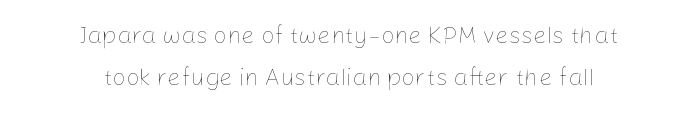
{"italic": "no", "bold": "no", "underline": "no", "align": "center", "line_spacing_ratio": 1.73, "letter_spacing": "normal", "letter_spacing_em": 0.0, "glyph_px": 24}
